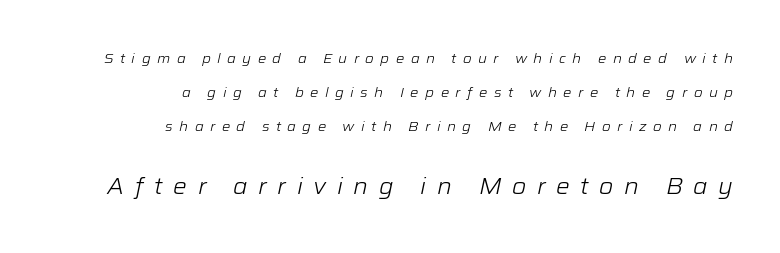
{"italic": "yes", "lean": "right", "slant_degrees": 12, "bold": "no", "underline": "no", "align": "right", "line_spacing": "loose", "line_spacing_ratio": 2.42, "letter_spacing": "wide", "letter_spacing_em": 0.46, "larger_block": "second", "size_ratio": 1.64, "glyph_px": 23}
